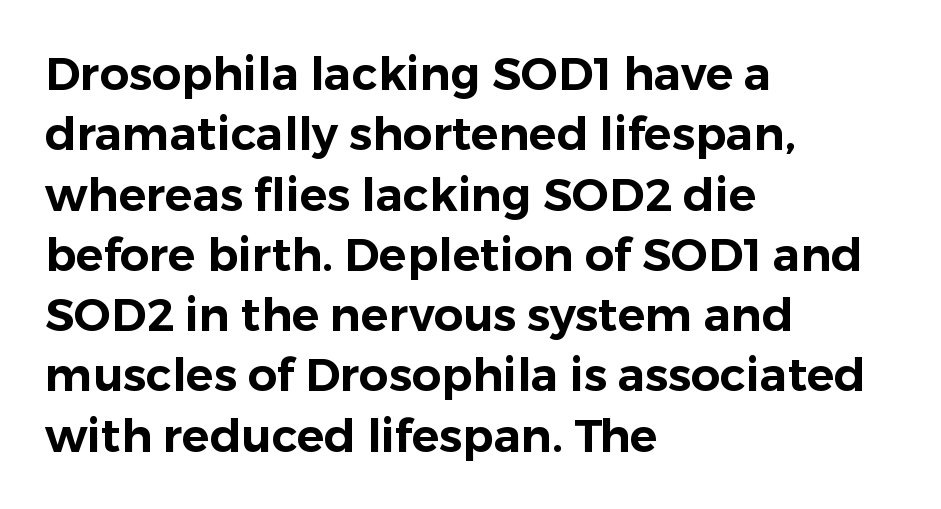
Quick note: underline off. One glance says typical: line gaps are just what's usual. Is the letter spacing exaggerated? No — it looks like the ordinary default. Which margin do the lines hug? The left one — the right edge is uneven. Every character sits straight up, as roman type does.
